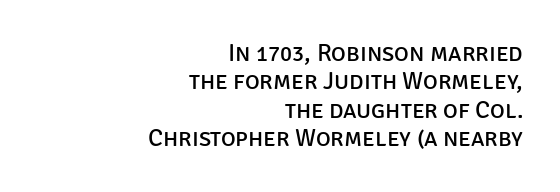
The image shows 25 px text type, upright; set right-aligned, tight line spacing (1.14x), normal letter spacing, not underlined.
